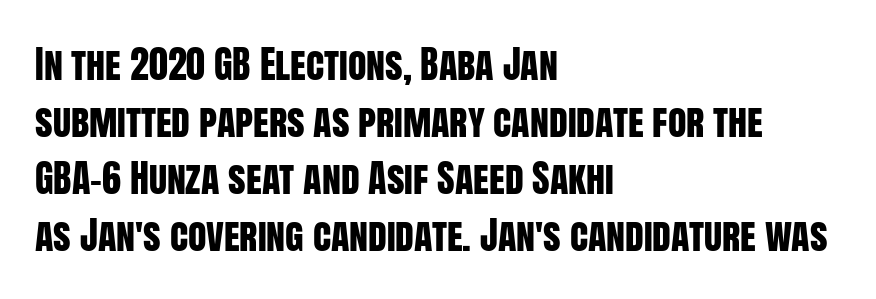
The image shows 38 px condensed sans-serif type, upright; set left-aligned, normal line spacing (1.5x), normal letter spacing, not underlined; low stroke contrast and a large x-height.
